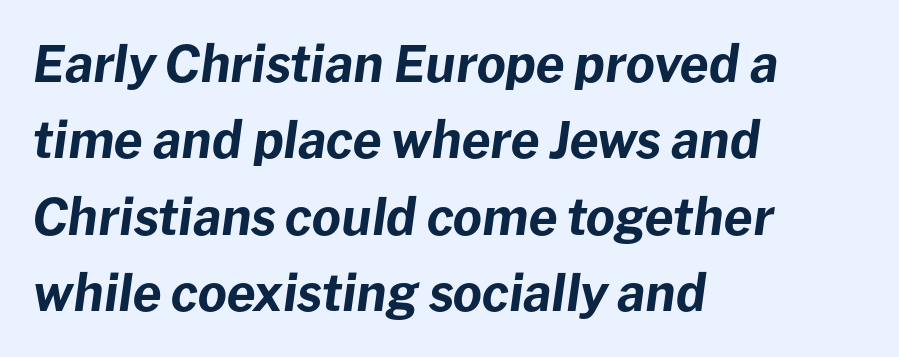
Q: Is the text bold? A: Yes.
Q: Is the text italic (slanted)? A: Yes, it leans right by about 8 degrees.
Q: Is the text underlined? A: No.
Q: How is the paragraph aligned? A: Left-aligned.
Q: Is the spacing between letters normal or unusually wide? A: Normal.
Q: Is the spacing between lines tight, normal or loose? A: Normal.
Q: Width (condensed, normal, or wide)? A: Normal.
Q: Stroke contrast? A: Low.
Q: x-height? A: Medium.
Q: Monospaced? A: No.
